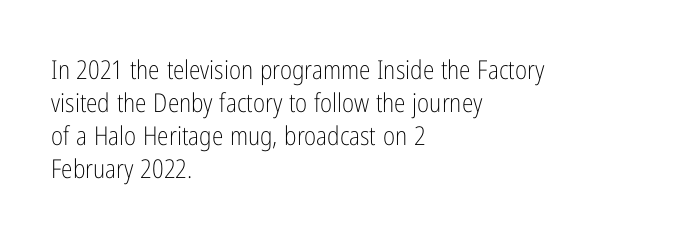
When letters stand straight like this, we call the style roman or upright. These lines sit exactly where default settings would place them. Students, note that the glyphs here touch the page at normal intervals. The passage shown is not bold in any degree. In CSS terms this would be text-align: left. Underlining? Definitely not there.
